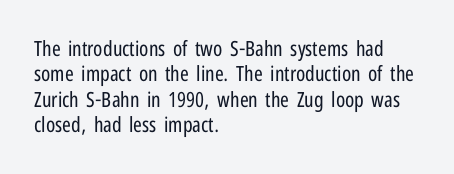
The image shows 21 px text type, upright; set left-aligned, line spacing 1.21x, normal letter spacing, not underlined.
